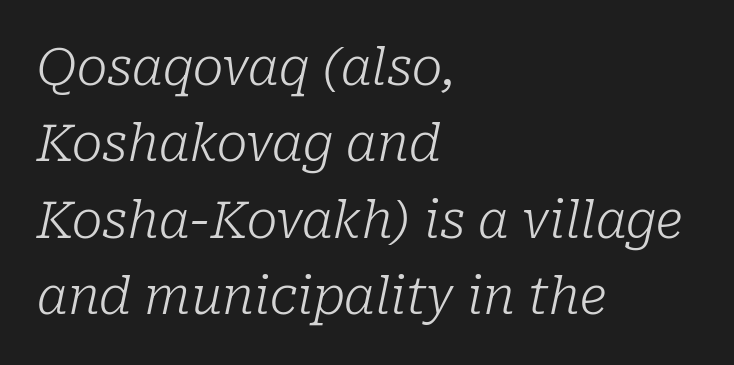
Q: Is the text bold? A: No.
Q: Is the text italic (slanted)? A: Yes, it leans right by about 10 degrees.
Q: Is the typeface a serif or a sans-serif typeface? A: Serif.
Q: Is the text underlined? A: No.
Q: How is the paragraph aligned? A: Left-aligned.
Q: Is the spacing between letters normal or unusually wide? A: Normal.
Q: Is the spacing between lines tight, normal or loose? A: Normal.
Q: Width (condensed, normal, or wide)? A: Normal.
Q: Stroke contrast? A: Low.
Q: x-height? A: Medium.
Q: Monospaced? A: No.
